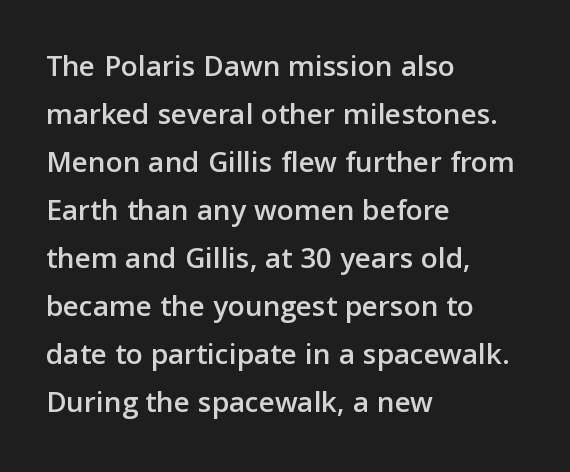
Posture: vertical. Check where the strokes stop: nothing finishes them off — pure sans. A typesetter would call this proportional, since set widths differ per character. The letterforms sit shoulder to shoulder at normal distance. In terms of leading, this rendering sits right in the middle. Underlining? Definitely not there.
